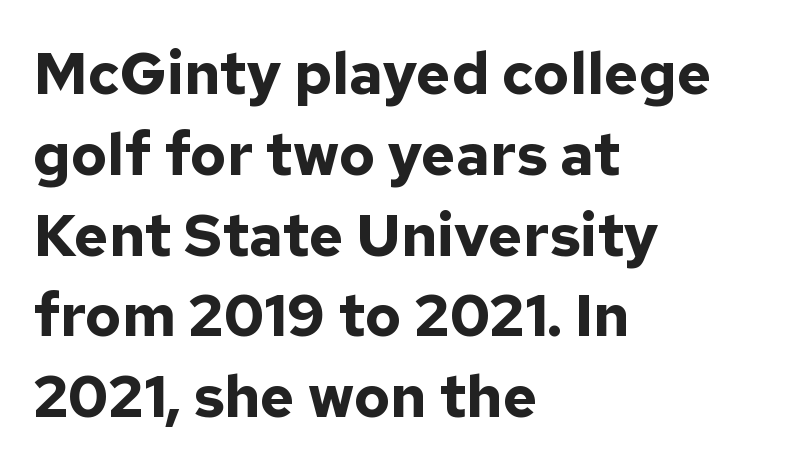
The image shows 59 px bold sans-serif type, upright; set left-aligned, normal line spacing (1.37x), normal letter spacing, not underlined; low stroke contrast and a medium x-height.
